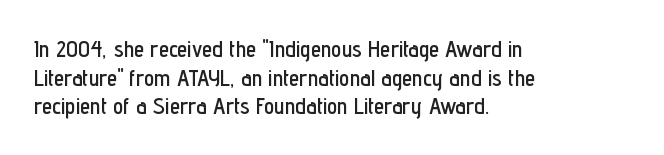
{"italic": "no", "underline": "no", "align": "left", "line_spacing": "normal", "line_spacing_ratio": 1.25, "letter_spacing": "normal", "letter_spacing_em": 0.0, "glyph_px": 23}
